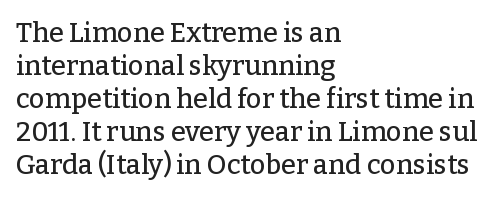
The image shows 27 px text type, upright; set left-aligned, line spacing 1.22x, normal letter spacing, not underlined.
